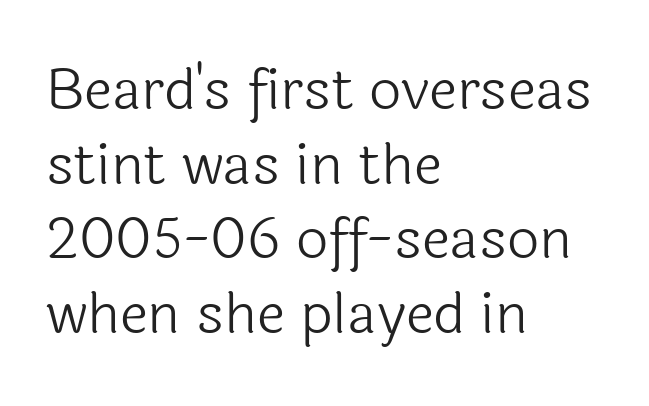
{"serif": "no", "italic": "no", "bold": "no", "weight": "light", "width": "normal", "x_height": "medium", "monospaced": "no", "underline": "no", "align": "left", "line_spacing": "normal", "line_spacing_ratio": 1.31, "letter_spacing": "normal", "letter_spacing_em": 0.0, "glyph_px": 57}
